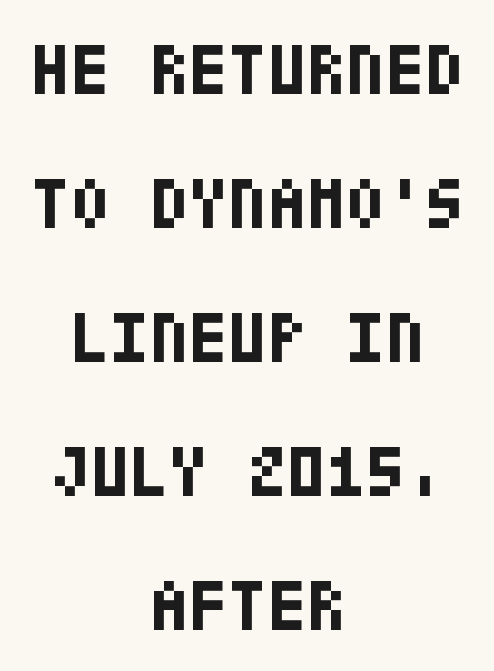
{"serif": "no", "italic": "no", "bold": "yes", "weight": "bold", "width": "condensed", "stroke_contrast": "low", "x_height": "large", "underline": "no", "align": "center", "line_spacing_ratio": 1.86, "letter_spacing": "normal", "letter_spacing_em": 0.0, "glyph_px": 72}
